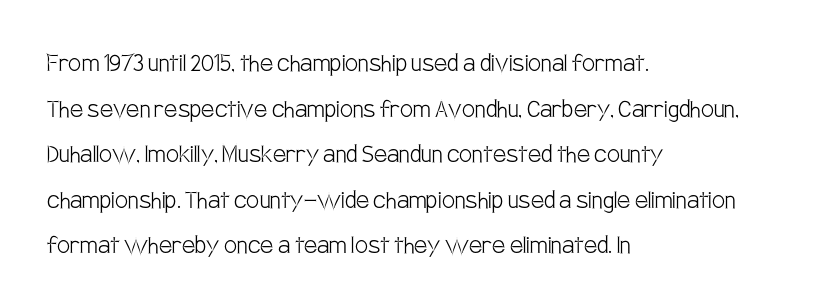
Where is the straight margin? On the left. Nope, not italic — everything's standing straight. Words float on clear page, feet unadorned. The passage shown is typed in a proportional face where columns would drift.
